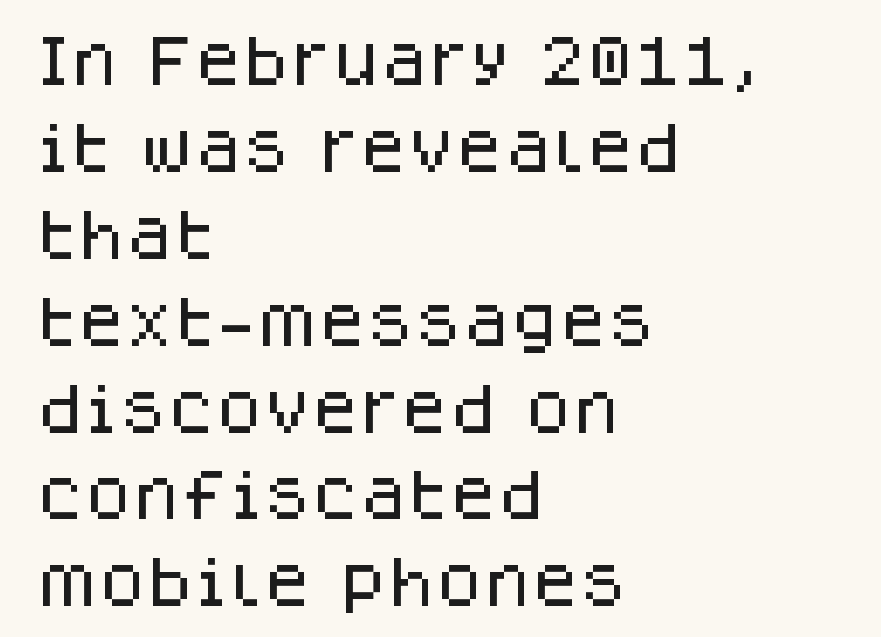
Q: Is the text italic (slanted)? A: No, it is upright.
Q: Is the typeface a serif or a sans-serif typeface? A: Sans-serif.
Q: Is the text underlined? A: No.
Q: How is the paragraph aligned? A: Left-aligned.
Q: Is the spacing between letters normal or unusually wide? A: Normal.
Q: Is the spacing between lines tight, normal or loose? A: Normal.
Q: Width (condensed, normal, or wide)? A: Normal.
Q: Stroke contrast? A: Low.
Q: x-height? A: Large.
Q: Monospaced? A: No.
